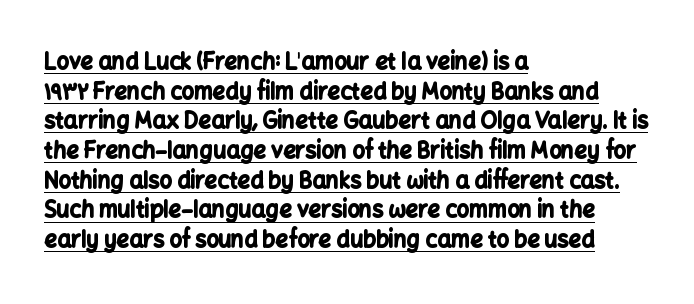
The image shows 22 px bold type, upright; set left-aligned, normal line spacing (1.35x), normal letter spacing, underlined.
